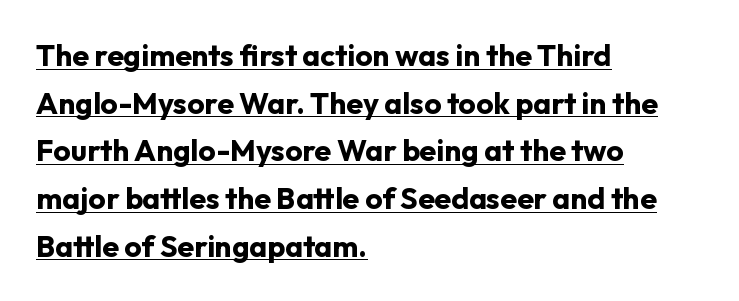
The image shows 30 px bold sans-serif type, upright; set left-aligned, normal line spacing (1.59x), normal letter spacing, underlined; low stroke contrast and a medium x-height.
